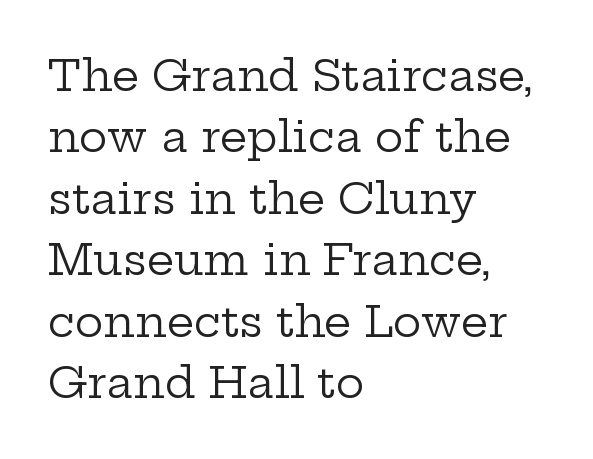
{"serif": "yes", "italic": "no", "bold": "no", "weight": "regular", "width": "wide", "stroke_contrast": "low", "x_height": "medium", "monospaced": "no", "underline": "no", "align": "left", "line_spacing": "normal", "line_spacing_ratio": 1.43, "letter_spacing": "normal", "letter_spacing_em": 0.0, "glyph_px": 43}
